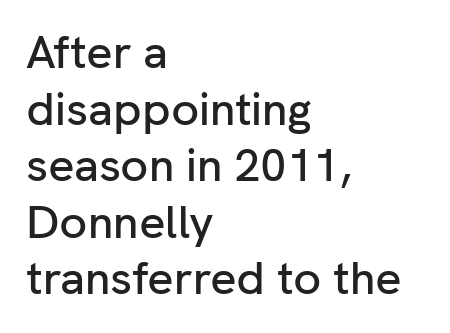
{"serif": "no", "italic": "no", "width": "normal", "stroke_contrast": "low", "x_height": "medium", "monospaced": "no", "underline": "no", "align": "left", "line_spacing_ratio": 1.23, "letter_spacing": "normal", "letter_spacing_em": 0.0, "glyph_px": 46}
